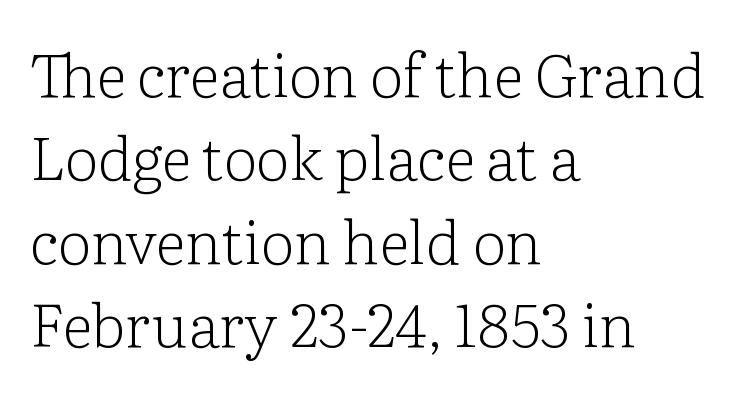
{"serif": "yes", "italic": "no", "bold": "no", "weight": "light", "width": "normal", "stroke_contrast": "low", "x_height": "medium", "monospaced": "no", "underline": "no", "align": "left", "line_spacing": "normal", "line_spacing_ratio": 1.39, "letter_spacing": "normal", "letter_spacing_em": 0.0, "glyph_px": 60}
